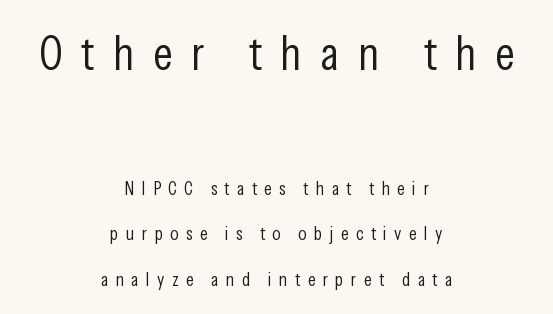
{"serif": "no", "italic": "no", "bold": "no", "weight": "light", "width": "condensed", "stroke_contrast": "low", "x_height": "medium", "monospaced": "no", "underline": "no", "align": "center", "line_spacing": "loose", "line_spacing_ratio": 2.4, "letter_spacing": "wide", "letter_spacing_em": 0.39, "larger_block": "first", "size_ratio": 2.53, "glyph_px": 48}
